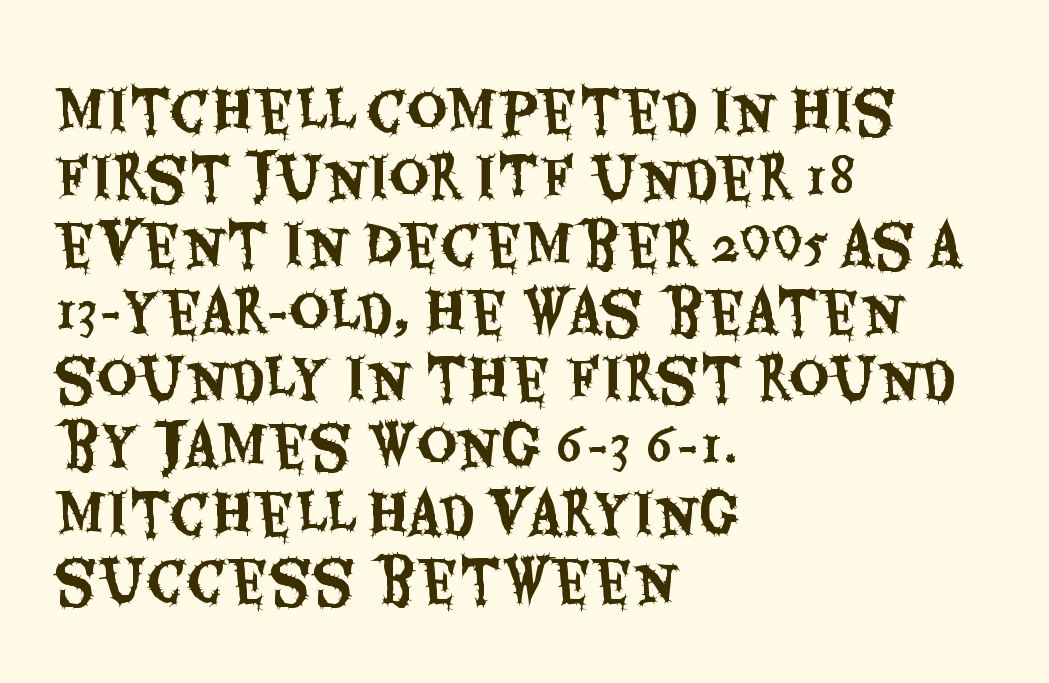
Italic? Not at all — the glyphs are vertical. The lines in this sample share a left origin and differ only in where they stop. This sample has the flowing, uneven cadence of proportional lettering. Standard letterfit; no display-style spreading of the glyphs. I'd call this a sans setting — the letters go barefoot. The passage shown is not underscored anywhere.
